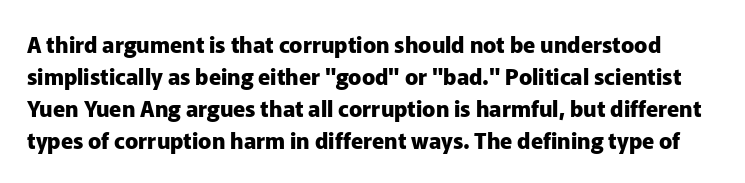
Q: Is the text bold? A: Yes.
Q: Is the text italic (slanted)? A: No, it is upright.
Q: Is the text underlined? A: No.
Q: Is the spacing between letters normal or unusually wide? A: Normal.
Q: Is the spacing between lines tight, normal or loose? A: Normal.
